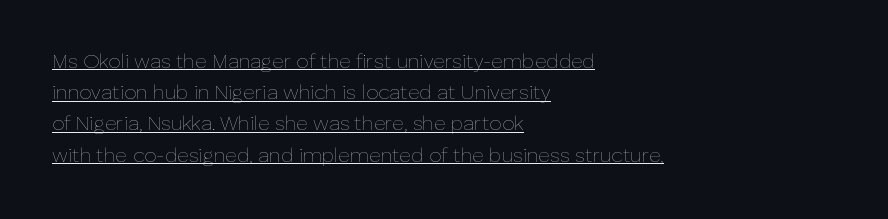
The image shows 20 px text type, upright; set left-aligned, normal line spacing (1.56x), normal letter spacing, underlined.
